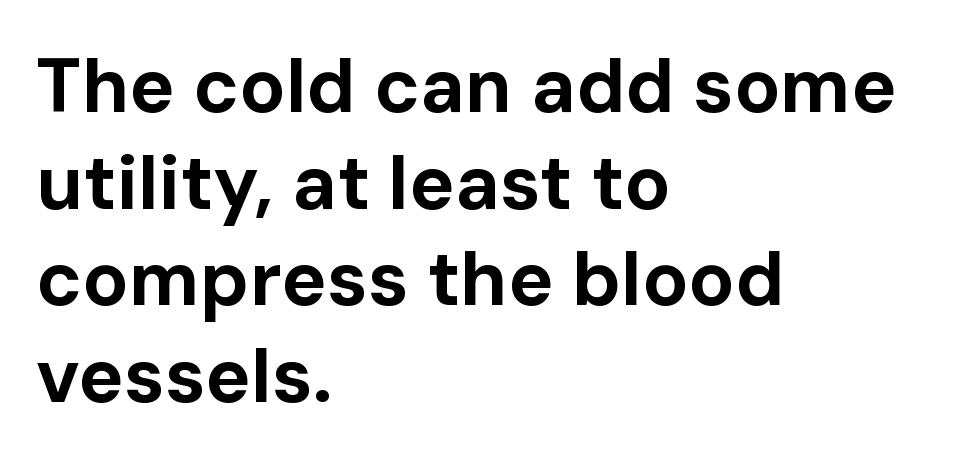
{"serif": "no", "italic": "no", "bold": "yes", "weight": "bold", "width": "normal", "stroke_contrast": "low", "x_height": "medium", "monospaced": "no", "underline": "no", "align": "left", "line_spacing": "normal", "line_spacing_ratio": 1.27, "letter_spacing": "normal", "letter_spacing_em": 0.0, "glyph_px": 76}
